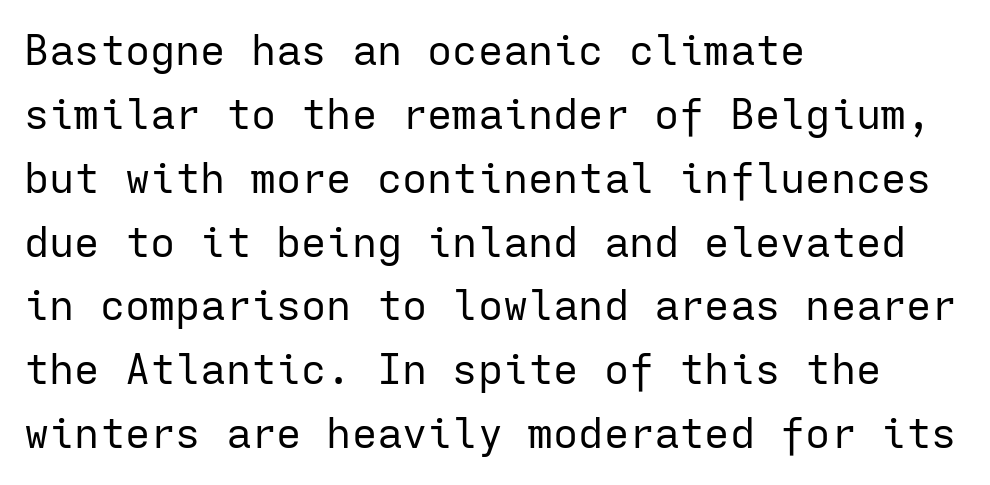
Q: Is the text bold? A: No.
Q: Is the text italic (slanted)? A: No, it is upright.
Q: Is the typeface a serif or a sans-serif typeface? A: Sans-serif.
Q: Is the text underlined? A: No.
Q: How is the paragraph aligned? A: Left-aligned.
Q: Is the spacing between letters normal or unusually wide? A: Normal.
Q: Is the spacing between lines tight, normal or loose? A: Normal.
Q: Width (condensed, normal, or wide)? A: Normal.
Q: Stroke contrast? A: Low.
Q: x-height? A: Medium.
Q: Monospaced? A: Yes.
